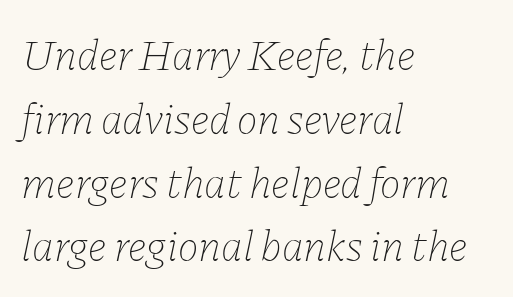
Default kerning and tracking; the words read as compact shapes. The rendering anchors every line to the left-hand side. Type without underlining. Stems here are at most as thick as an everyday book face.
